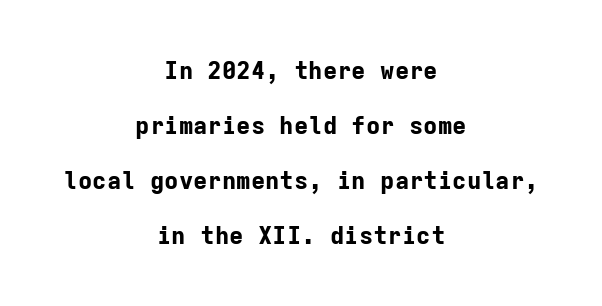
The characters look thick and weighty, a clear bold. Ascenders rise straight up at ninety degrees. Vertically, the passage feels expansive, rows floating well apart. The space directly below the letters is spotless. Does the copy run flush right? No — it is centered line by line.
